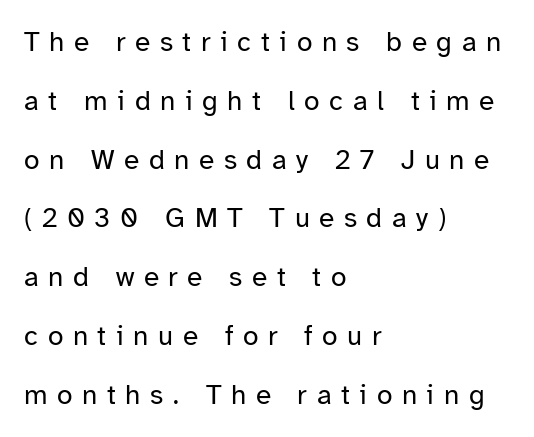
The image shows 28 px regular-weight sans-serif type, upright; set left-aligned, loose line spacing (2.1x), unusually wide letter spacing (+0.34 em), not underlined; low stroke contrast and a medium x-height.
